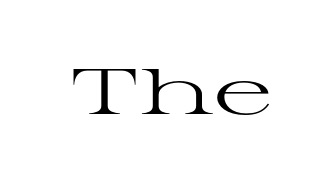
The image shows 64 px regular-weight, wide serif type, upright; set normal letter spacing, not underlined; high stroke contrast and a medium x-height.
